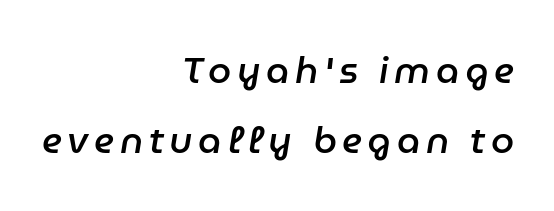
Q: Is the text bold? A: Semi-bold.
Q: Is the text italic (slanted)? A: Yes, it leans right by about 9 degrees.
Q: Is the text underlined? A: No.
Q: How is the paragraph aligned? A: Right-aligned.
Q: Is the spacing between lines tight, normal or loose? A: Loose.
Q: Width (condensed, normal, or wide)? A: Normal.
Q: Stroke contrast? A: Low.
Q: x-height? A: Medium.
Q: Monospaced? A: No.
